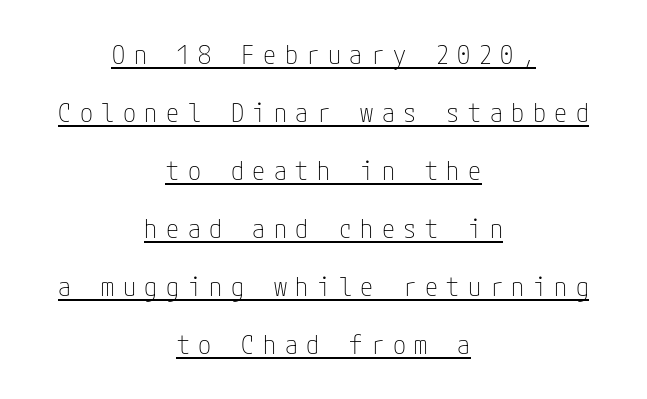
Q: Is the text bold? A: No.
Q: Is the text italic (slanted)? A: No, it is upright.
Q: Is the text underlined? A: Yes.
Q: How is the paragraph aligned? A: Centered.
Q: Is the spacing between letters normal or unusually wide? A: Unusually wide.
Q: Is the spacing between lines tight, normal or loose? A: Loose.
